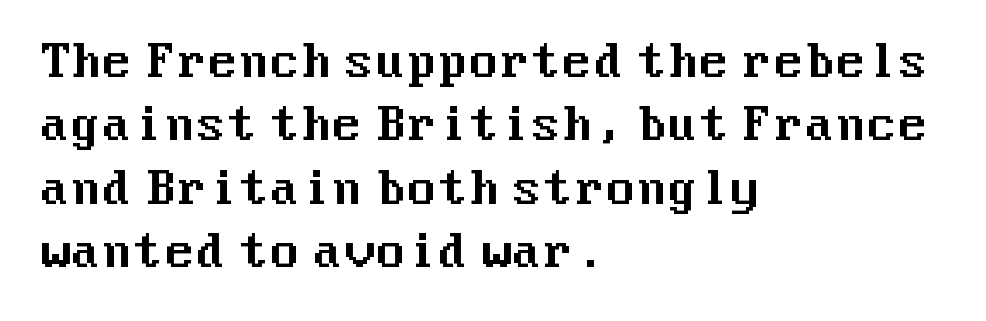
{"serif": "no", "italic": "no", "width": "normal", "stroke_contrast": "medium", "x_height": "medium", "underline": "no", "align": "left", "line_spacing": "normal", "line_spacing_ratio": 1.41, "letter_spacing": "normal", "letter_spacing_em": 0.0, "glyph_px": 45}
